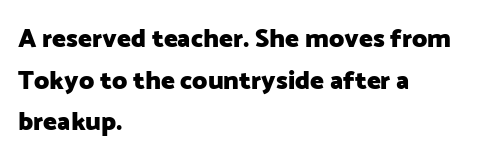
When letters stand straight like this, we call the style roman or upright. Successive baselines arrive at the customary interval. This rendering uses left alignment, leaving the right contour irregular. Notice how thick the strokes are: this is what a full bold looks like.
